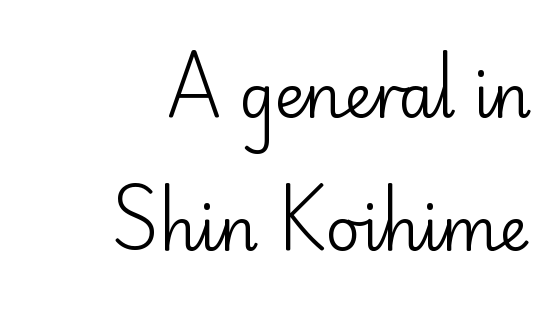
Every row of glyphs terminates at an identical x-position on the right. Do the characters align in a grid? No, the font is proportional. The face looks like a standard text weight, possibly lighter. In terms of letterspacing, this is plain default setting.
